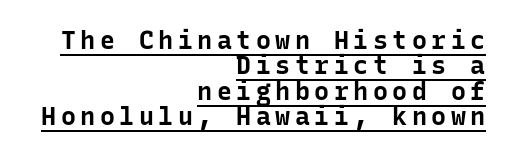
The image shows 25 px bold type, upright; set right-aligned, tight line spacing (1.02x), underlined.
